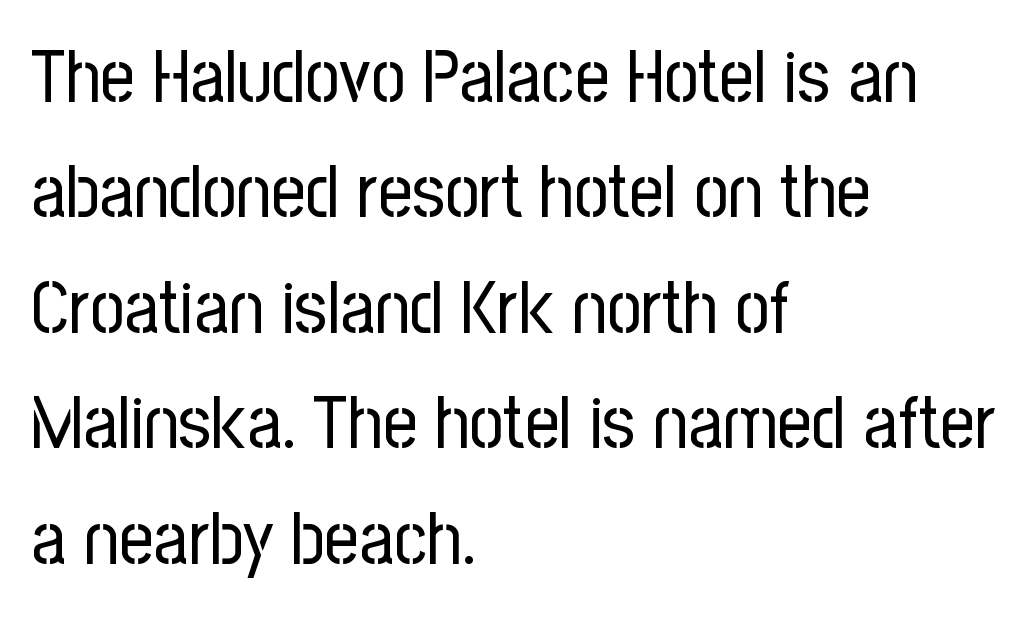
Caption: face not bold, strokes unweighted. The passage shown is not underscored anywhere. The glyphs in this specimen are sans serif. Each word holds together tightly as a unit, with standard inter-letter gaps.
